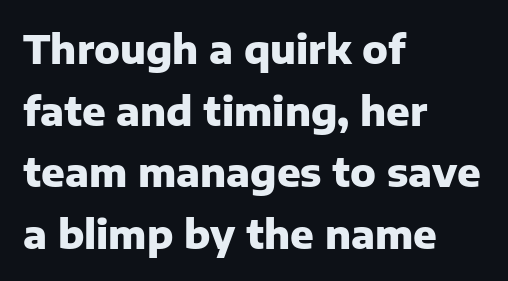
Q: Is the text bold? A: Yes.
Q: Is the text italic (slanted)? A: No, it is upright.
Q: Is the typeface a serif or a sans-serif typeface? A: Sans-serif.
Q: Is the text underlined? A: No.
Q: How is the paragraph aligned? A: Left-aligned.
Q: Is the spacing between letters normal or unusually wide? A: Normal.
Q: Is the spacing between lines tight, normal or loose? A: Normal.
Q: Width (condensed, normal, or wide)? A: Normal.
Q: Stroke contrast? A: Low.
Q: x-height? A: Medium.
Q: Monospaced? A: No.
